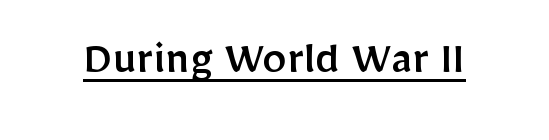
Notice how a bar underscores the lettering throughout. The gaps between neighbouring characters are ordinary and unremarkable. Looks like regular typesetting: each glyph gets only the width it needs. It's the straight-up-and-down kind of type. In terms of letterform style, serifs are entirely absent.
